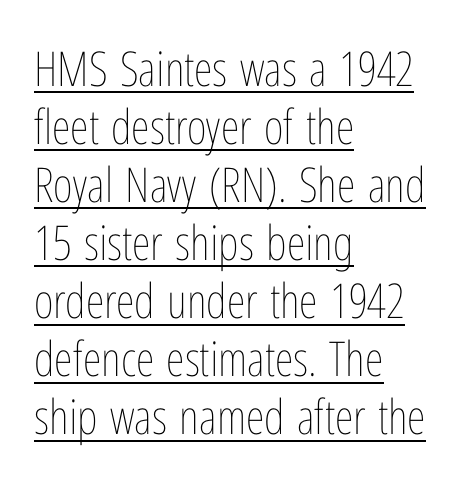
{"italic": "no", "bold": "no", "weight": "thin", "width": "condensed", "stroke_contrast": "low", "x_height": "medium", "monospaced": "no", "underline": "yes", "align": "left", "line_spacing_ratio": 1.21, "letter_spacing": "normal", "letter_spacing_em": 0.0, "glyph_px": 48}
